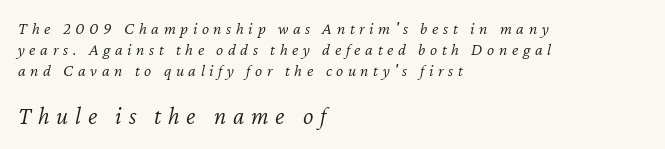
The image shows 25 px text type, italic (leaning right); set left-aligned, line spacing 1.24x, unusually wide letter spacing (+0.27 em), not underlined; the second (bottom) block is 1.47x larger.
